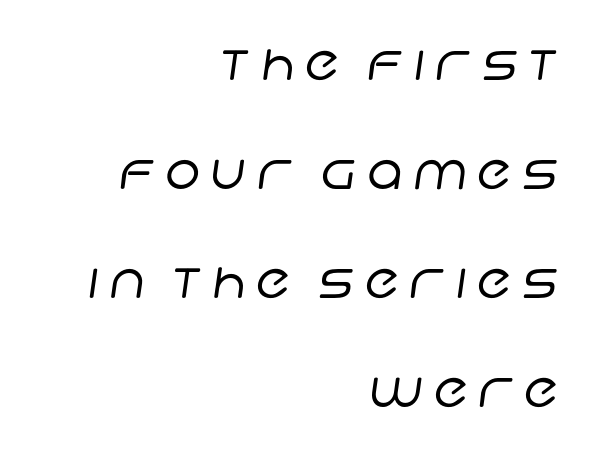
Q: Is the text bold? A: No.
Q: Is the typeface a serif or a sans-serif typeface? A: Sans-serif.
Q: Is the text underlined? A: No.
Q: How is the paragraph aligned? A: Right-aligned.
Q: Is the spacing between letters normal or unusually wide? A: Unusually wide.
Q: Is the spacing between lines tight, normal or loose? A: Loose.
Q: Width (condensed, normal, or wide)? A: Normal.
Q: Stroke contrast? A: Low.
Q: x-height? A: Large.
Q: Monospaced? A: No.
